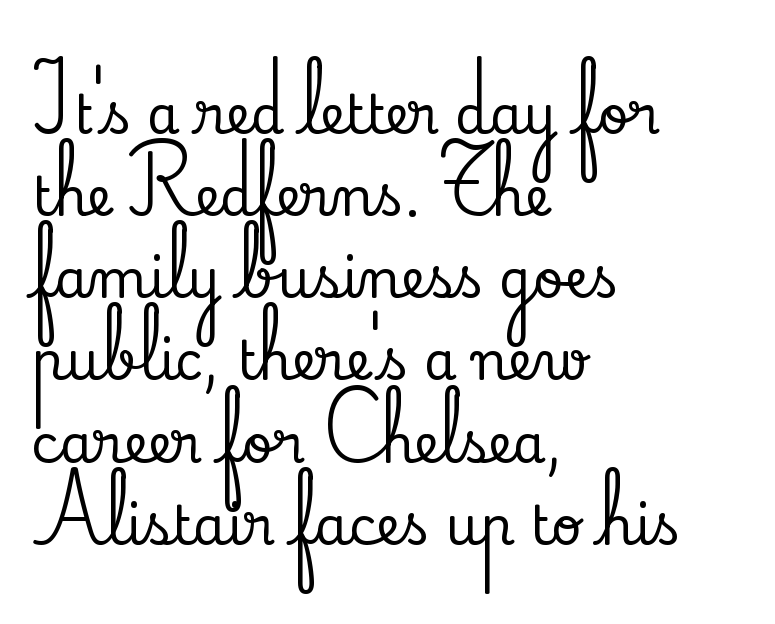
The image shows 53 px serif type, upright; set left-aligned, normal line spacing (1.55x), normal letter spacing, not underlined; low stroke contrast and a small x-height.
